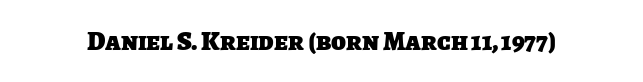
Q: Is the text bold? A: Yes.
Q: Is the text underlined? A: No.
Q: Is the spacing between letters normal or unusually wide? A: Normal.
